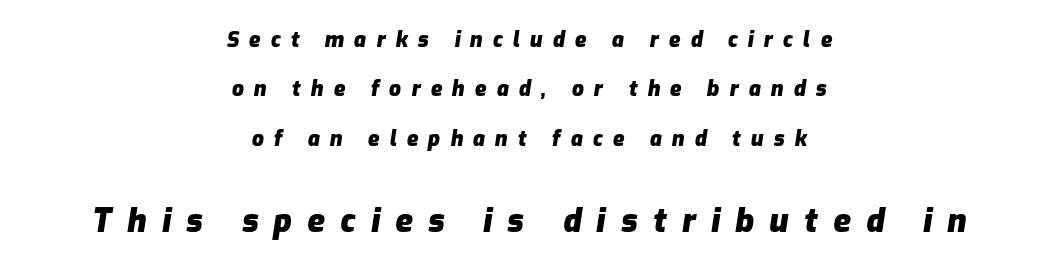
Q: Is the text bold? A: Yes.
Q: Is the text italic (slanted)? A: Yes, it leans right by about 9 degrees.
Q: Is the text underlined? A: No.
Q: How is the paragraph aligned? A: Centered.
Q: Is the spacing between letters normal or unusually wide? A: Unusually wide.
Q: Is the spacing between lines tight, normal or loose? A: Loose.
Q: Which block of text is set in a larger size, the first (top) or the second (bottom)? A: The second (bottom) one.
Q: Width (condensed, normal, or wide)? A: Normal.
Q: Stroke contrast? A: Low.
Q: x-height? A: Medium.
Q: Monospaced? A: No.
